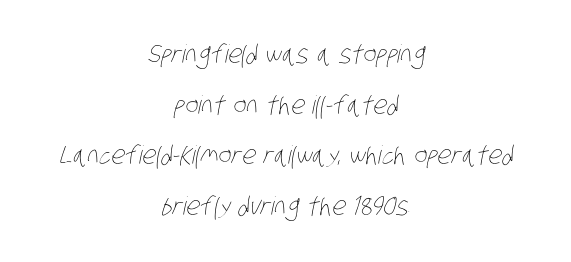
{"bold": "no", "underline": "no", "align": "center", "line_spacing": "loose", "line_spacing_ratio": 2.03, "letter_spacing": "normal", "letter_spacing_em": 0.0, "glyph_px": 25}
